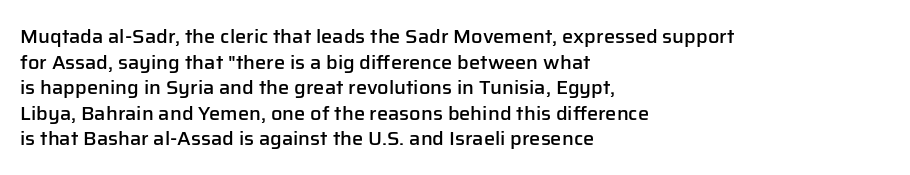
{"italic": "no", "bold": "semi", "underline": "no", "align": "left", "line_spacing": "normal", "line_spacing_ratio": 1.28, "letter_spacing": "normal", "letter_spacing_em": 0.0, "glyph_px": 20}
